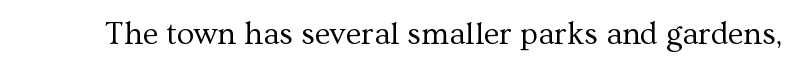
The image shows 32 px regular-weight serif type, upright; set normal letter spacing, not underlined; medium stroke contrast and a medium x-height.
